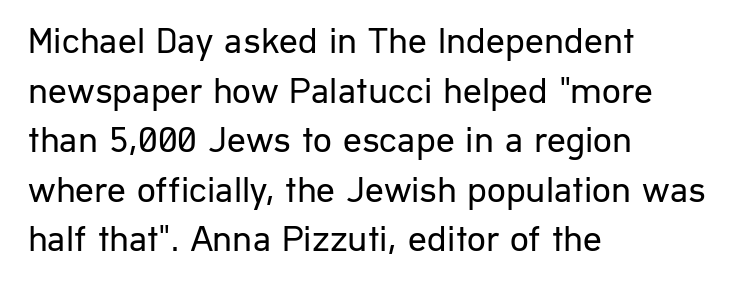
{"serif": "no", "italic": "no", "bold": "no", "weight": "regular", "width": "normal", "stroke_contrast": "low", "x_height": "medium", "monospaced": "no", "underline": "no", "align": "left", "line_spacing": "normal", "line_spacing_ratio": 1.34, "letter_spacing": "normal", "letter_spacing_em": 0.0, "glyph_px": 37}
